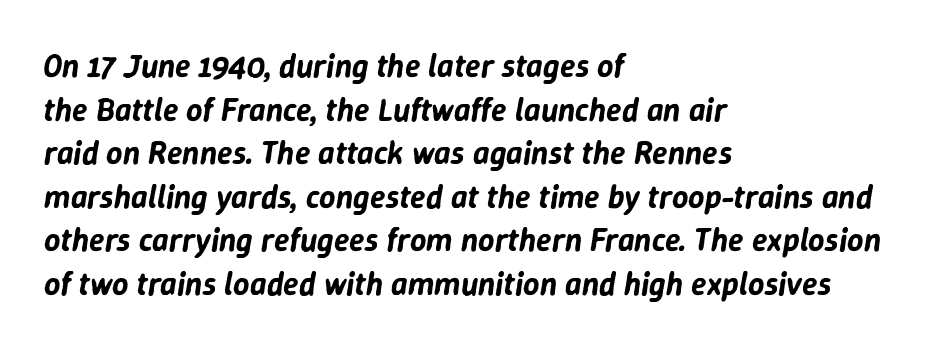
The passage is arranged the way most books set body copy — flush left. There is no visible air inserted between adjacent glyphs. The passage shown is not underscored anywhere. The axis of the letterforms is tilted away from vertical.
